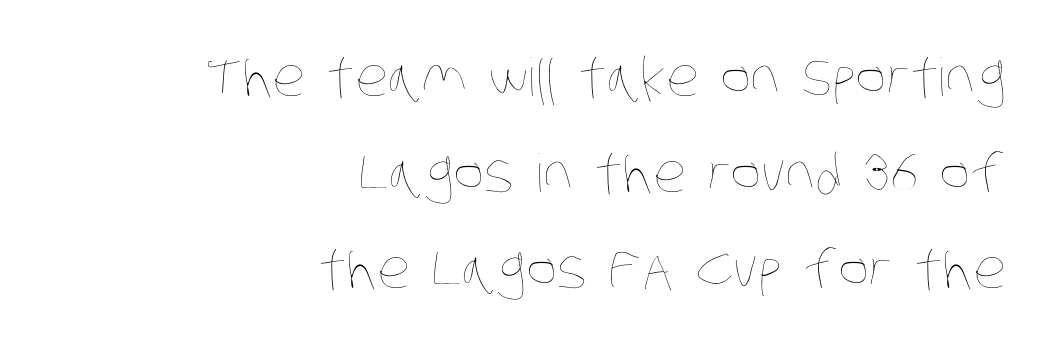
Character widths vary here, with narrow letters taking less room than wide ones. The gap between lines stays unmarked. These lines are set flush right with a ragged left edge. The font sits on the lighter half of the weight spectrum, regular included.
